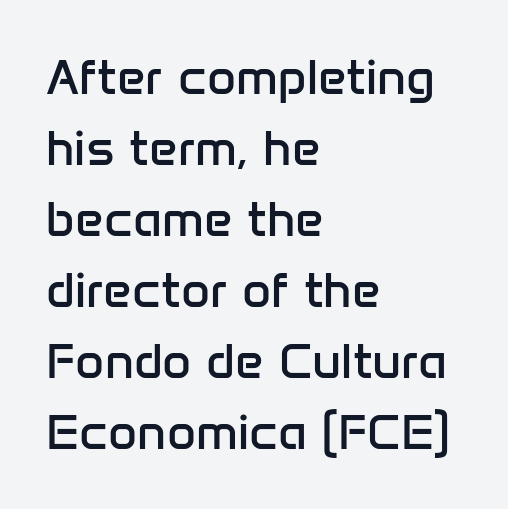
The image shows 50 px regular-weight sans-serif type, upright; set left-aligned, normal line spacing (1.42x), normal letter spacing, not underlined; low stroke contrast and a medium x-height.
